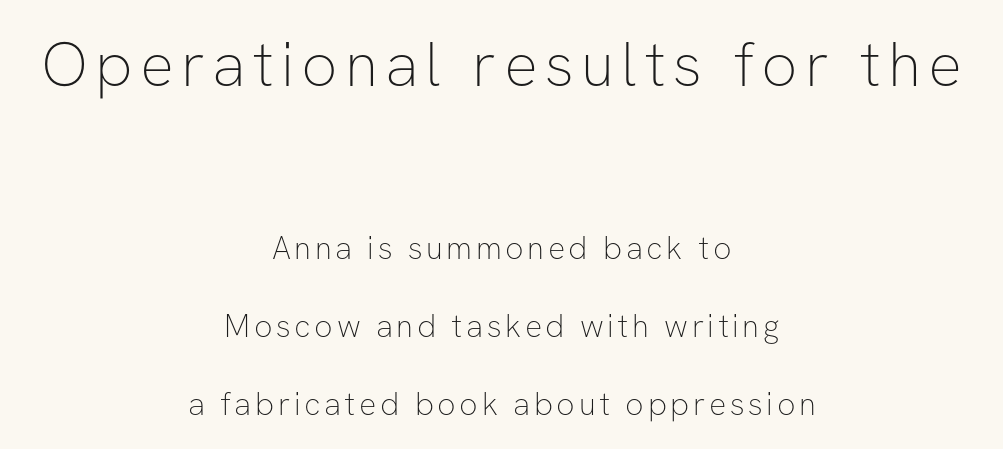
These lines are rendered in a variable-pitch font. Between these two stacked blocks, the higher one wins on size. The characters display no serif detailing; their extremities are plain. Summary of vertical rhythm: relaxed, with wide interline spacing. The passage shown is not underscored anywhere. Is there any slant? The stems are plumb.
